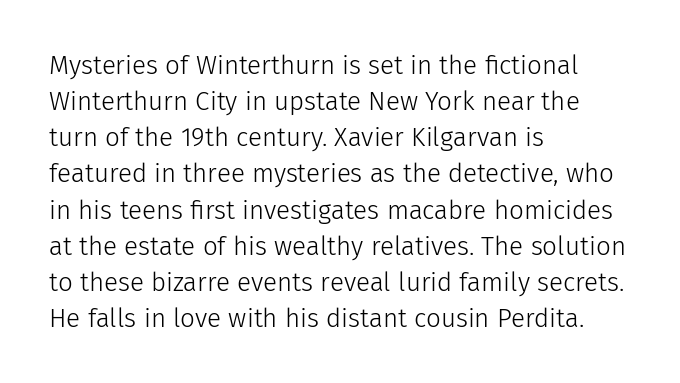
{"italic": "no", "bold": "no", "underline": "no", "align": "left", "line_spacing": "normal", "line_spacing_ratio": 1.39, "letter_spacing": "normal", "letter_spacing_em": 0.0, "glyph_px": 26}
